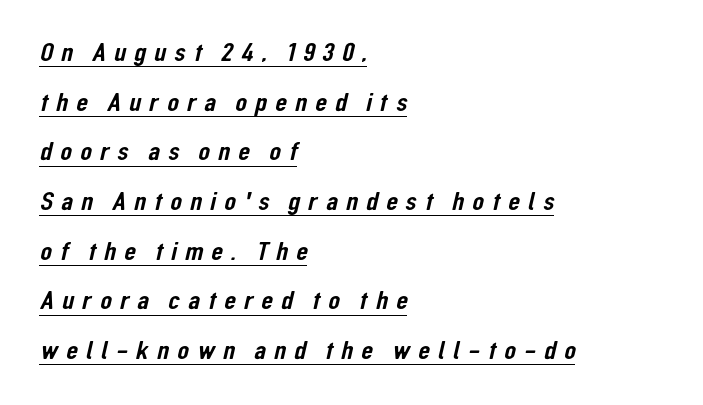
The image shows 27 px text type; set left-aligned, line spacing 1.84x, unusually wide letter spacing (+0.3 em), underlined.
